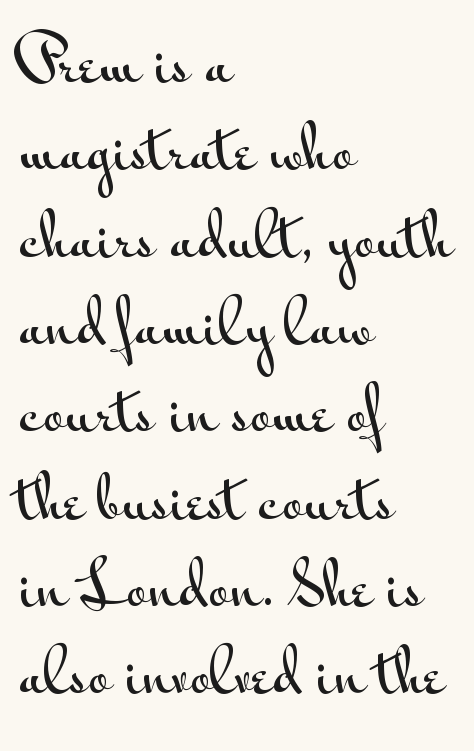
The image shows 59 px wide sans-serif type; set left-aligned, normal line spacing (1.48x), normal letter spacing, not underlined; medium stroke contrast and a small x-height.
